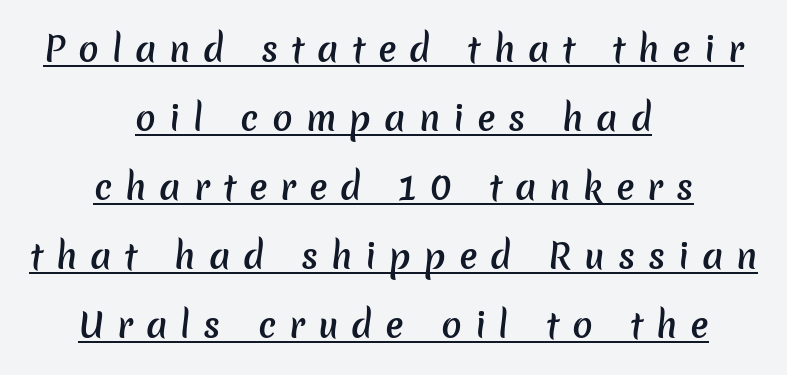
Q: Is the text bold? A: Semi-bold.
Q: Is the typeface a serif or a sans-serif typeface? A: Sans-serif.
Q: Is the text underlined? A: Yes.
Q: How is the paragraph aligned? A: Centered.
Q: Is the spacing between letters normal or unusually wide? A: Unusually wide.
Q: Is the spacing between lines tight, normal or loose? A: Loose.
Q: Width (condensed, normal, or wide)? A: Normal.
Q: Stroke contrast? A: Low.
Q: x-height? A: Medium.
Q: Monospaced? A: No.
